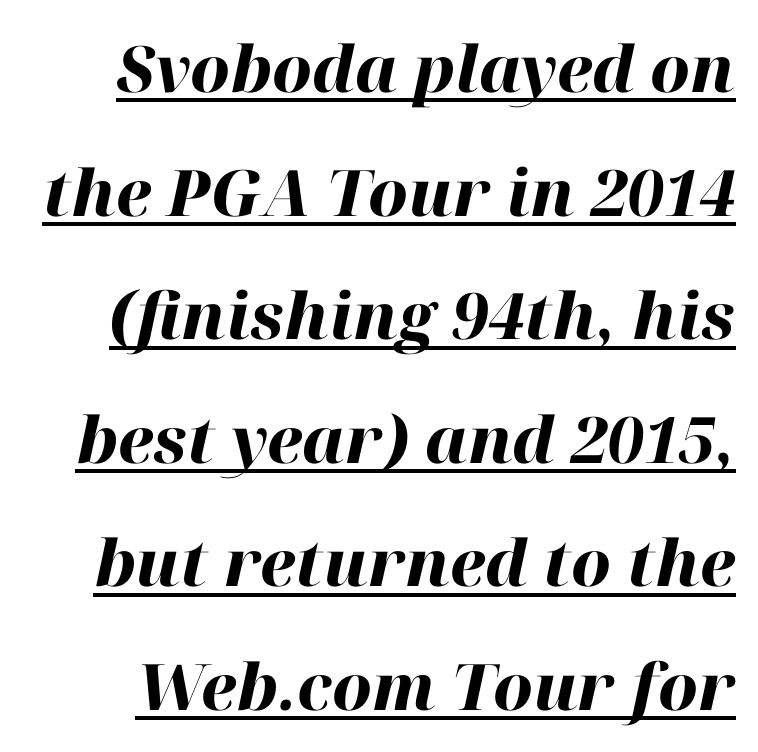
Q: Is the text bold? A: Yes.
Q: Is the text italic (slanted)? A: Yes, it leans right by about 12 degrees.
Q: Is the text underlined? A: Yes.
Q: Is the spacing between letters normal or unusually wide? A: Normal.
Q: Is the spacing between lines tight, normal or loose? A: Loose.
Q: Width (condensed, normal, or wide)? A: Normal.
Q: Stroke contrast? A: High.
Q: x-height? A: Medium.
Q: Monospaced? A: No.
